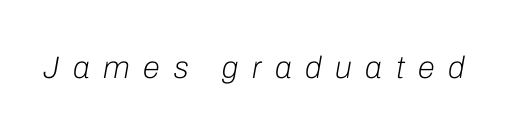
{"italic": "yes", "lean": "right", "slant_degrees": 10, "bold": "no", "weight": "light", "width": "normal", "stroke_contrast": "low", "x_height": "medium", "monospaced": "no", "underline": "no", "letter_spacing": "wide", "letter_spacing_em": 0.44, "glyph_px": 31}
